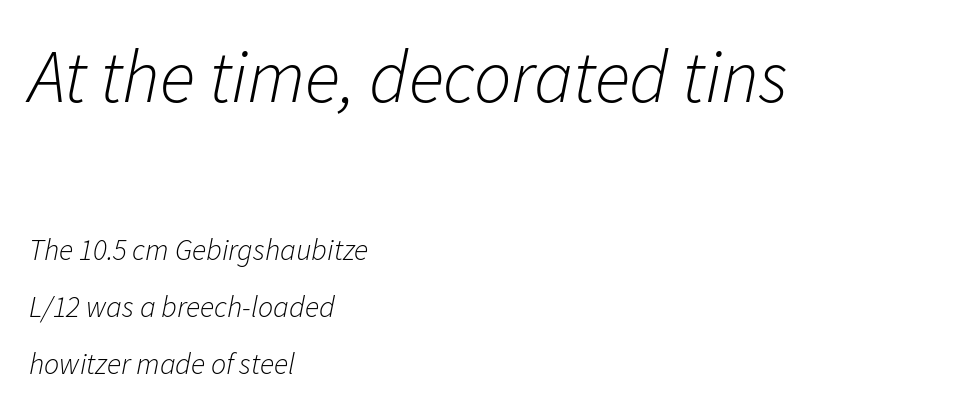
The image shows 74 px light type, italic (leaning right); set left-aligned, loose line spacing (1.91x), normal letter spacing, not underlined; the first (top) block is 2.47x larger; low stroke contrast and a medium x-height.
